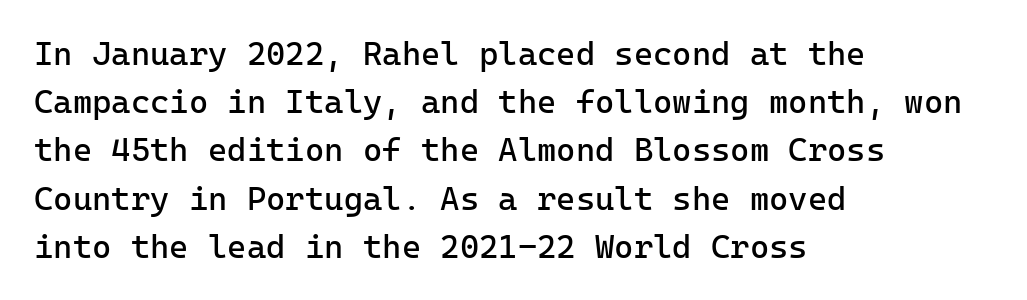
The image shows 33 px regular-weight sans-serif type, upright; set left-aligned, normal line spacing (1.46x), normal letter spacing, not underlined; low stroke contrast and a medium x-height.
